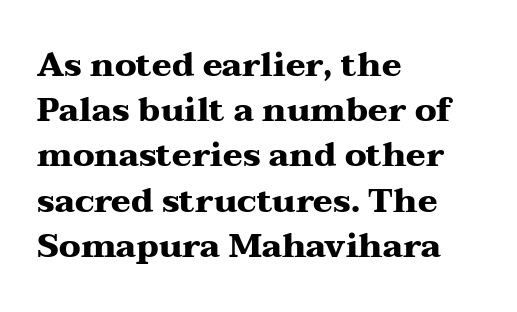
Does the lettering tilt? It doesn't — this is upright. Interline gaps are of average width in this sample. Is the type bold? Yes — the strokes are clearly thick and heavy. The area under the type is left untouched. Each letter keeps its own natural width here, so spacing adapts to shape.
